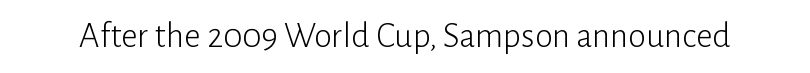
Q: Is the text bold? A: No.
Q: Is the text italic (slanted)? A: No, it is upright.
Q: Is the typeface a serif or a sans-serif typeface? A: Sans-serif.
Q: Is the text underlined? A: No.
Q: Is the spacing between letters normal or unusually wide? A: Normal.
Q: Width (condensed, normal, or wide)? A: Normal.
Q: Stroke contrast? A: Low.
Q: x-height? A: Medium.
Q: Monospaced? A: No.
